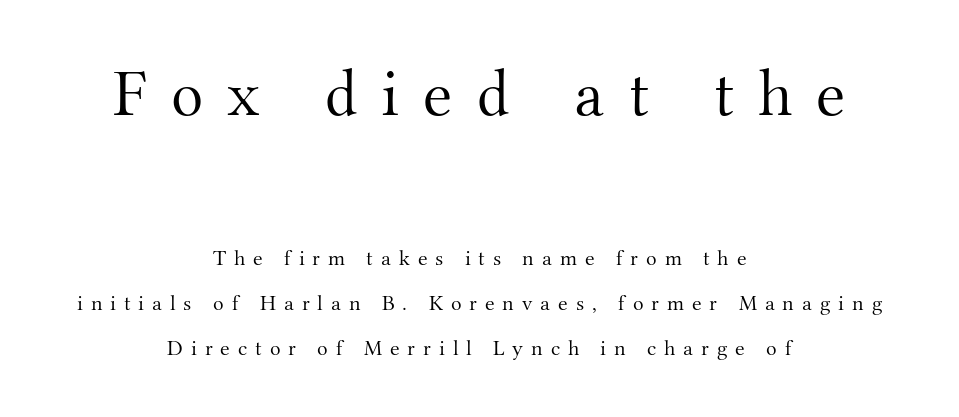
{"serif": "yes", "italic": "no", "bold": "no", "weight": "light", "width": "normal", "stroke_contrast": "medium", "x_height": "small", "monospaced": "no", "underline": "no", "align": "center", "line_spacing": "loose", "line_spacing_ratio": 2.04, "letter_spacing": "wide", "letter_spacing_em": 0.36, "larger_block": "first", "size_ratio": 3.05, "glyph_px": 67}
